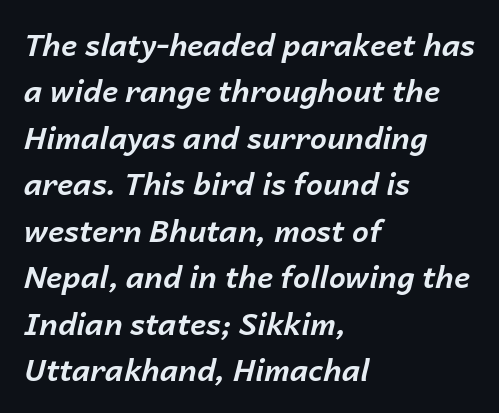
Horizontal alignment here is leftward, the default for most running prose. Slant detected: the letters are inclined. Here the glyphs are tracked normally, forming tight word shapes. Type without underlining. Proportional: the letters do not fall into vertical columns.
